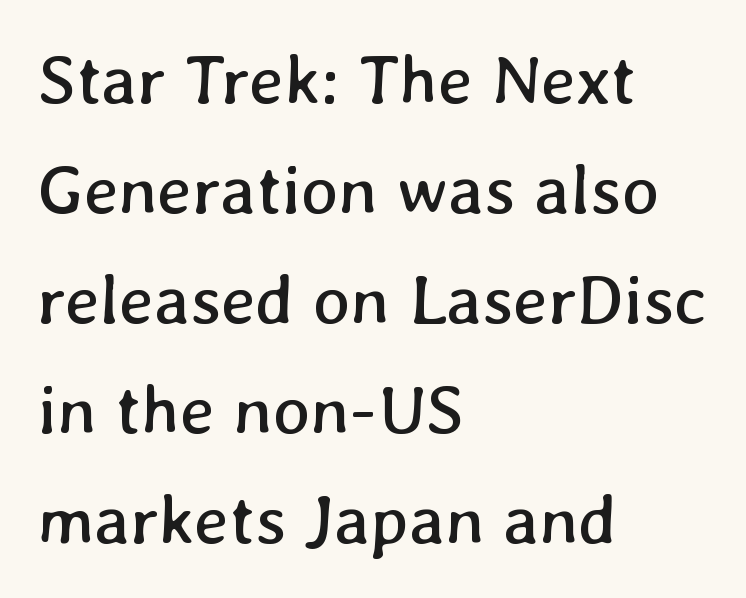
The image shows 70 px regular-weight type; set left-aligned, normal line spacing (1.57x), normal letter spacing, not underlined; low stroke contrast and a medium x-height.
